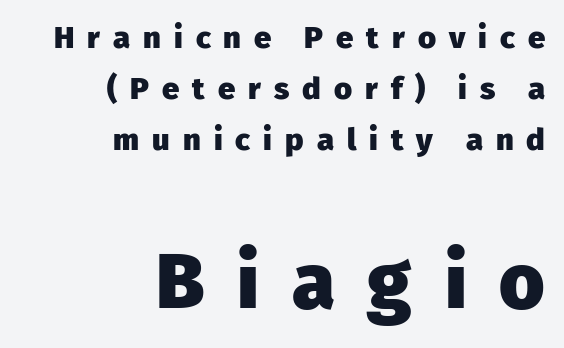
{"serif": "no", "italic": "no", "bold": "yes", "weight": "heavy", "width": "normal", "stroke_contrast": "low", "x_height": "medium", "monospaced": "no", "underline": "no", "align": "right", "line_spacing": "normal", "line_spacing_ratio": 1.65, "letter_spacing": "wide", "letter_spacing_em": 0.42, "larger_block": "second", "size_ratio": 2.52, "glyph_px": 78}
